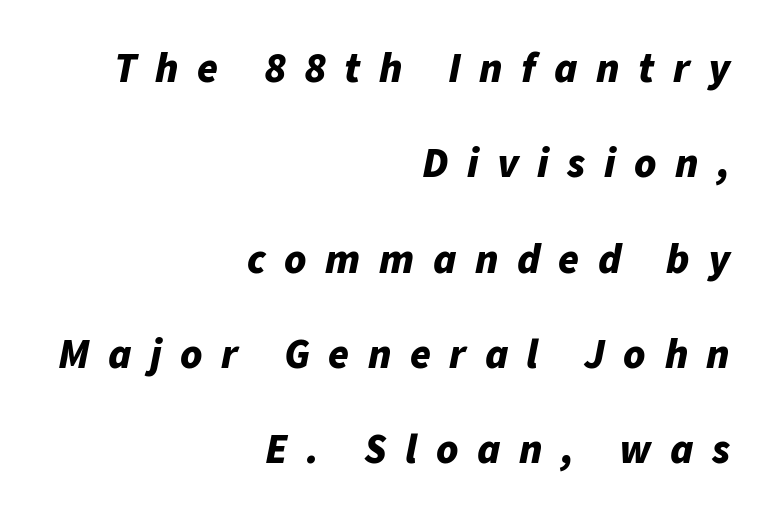
The image shows 42 px bold type, italic (leaning right); set right-aligned, loose line spacing (2.27x), unusually wide letter spacing (+0.44 em), not underlined; low stroke contrast and a medium x-height.
